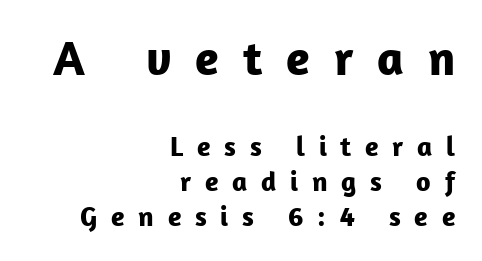
The image shows 49 px bold sans-serif type, upright; set right-aligned, normal line spacing (1.26x), unusually wide letter spacing (+0.49 em), not underlined; the first (top) block is 1.75x larger; low stroke contrast and a medium x-height.
